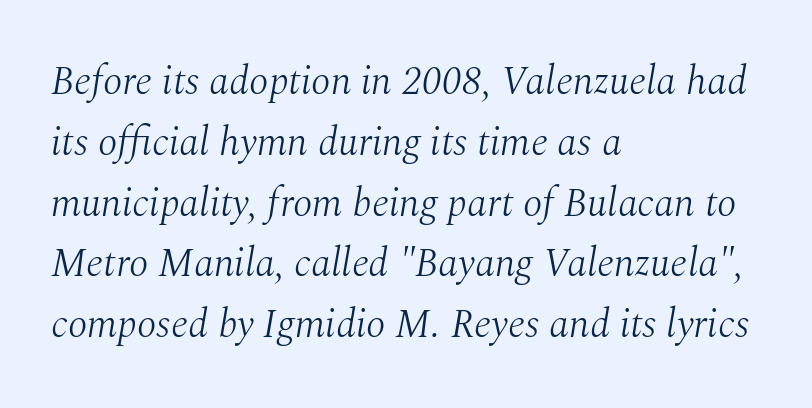
Q: Is the text bold? A: No.
Q: Is the text italic (slanted)? A: Yes, it leans right by about 10 degrees.
Q: Is the typeface a serif or a sans-serif typeface? A: Serif.
Q: Is the text underlined? A: No.
Q: How is the paragraph aligned? A: Left-aligned.
Q: Is the spacing between letters normal or unusually wide? A: Normal.
Q: Is the spacing between lines tight, normal or loose? A: Normal.
Q: Width (condensed, normal, or wide)? A: Normal.
Q: Stroke contrast? A: Medium.
Q: x-height? A: Medium.
Q: Monospaced? A: No.
